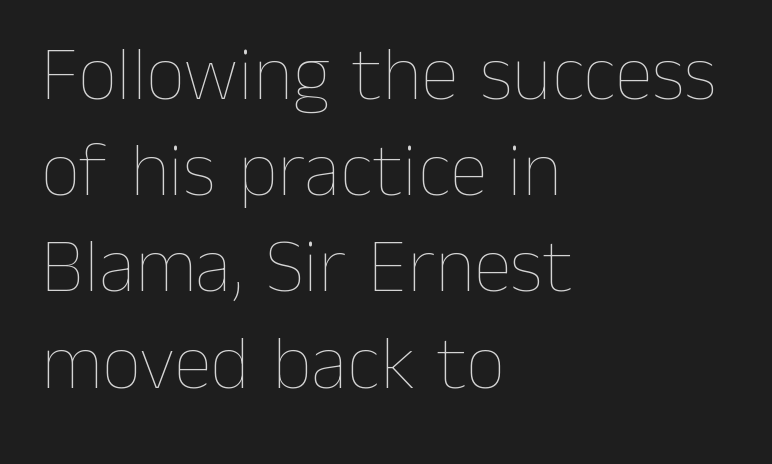
A typesetter would call this zero additional tracking. A light-to-regular cut is what we see here. Check under the words: just untouched page. One glance says typical: line gaps are just what's usual. Leftover space on each line is placed entirely after the last word. Do the letters lean? They stand straight.
